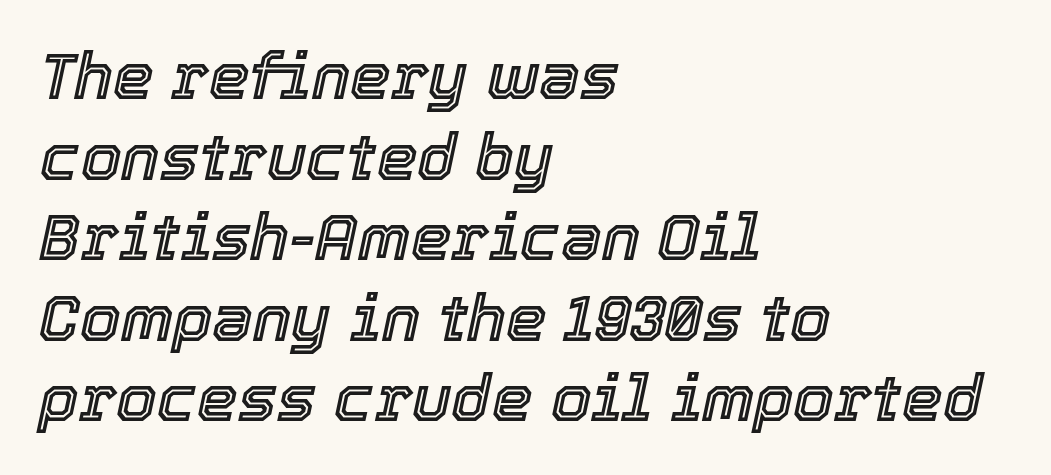
Lines of text with bare space underneath. The rendering uses natural spacing where letterforms have individual widths. The letters sit at their default tracking, neither squeezed nor spread. The lines in this sample share a left origin and differ only in where they stop. Slanted lettering throughout.
